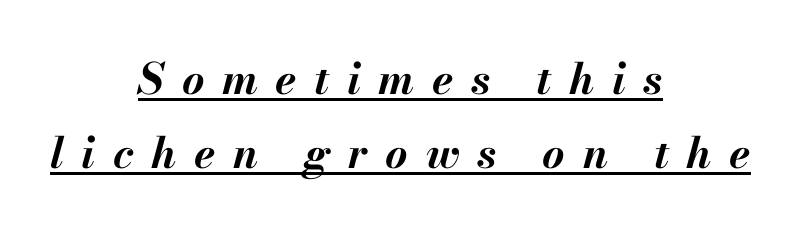
{"italic": "yes", "lean": "right", "slant_degrees": 13, "bold": "yes", "weight": "bold", "width": "normal", "stroke_contrast": "medium", "x_height": "small", "monospaced": "no", "underline": "yes", "align": "center", "line_spacing_ratio": 1.72, "letter_spacing": "wide", "letter_spacing_em": 0.41, "glyph_px": 43}
